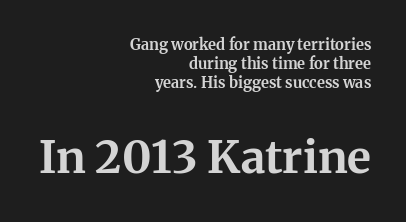
Q: Is the text bold? A: Yes.
Q: Is the text italic (slanted)? A: No, it is upright.
Q: Is the typeface a serif or a sans-serif typeface? A: Serif.
Q: Is the text underlined? A: No.
Q: How is the paragraph aligned? A: Right-aligned.
Q: Is the spacing between letters normal or unusually wide? A: Normal.
Q: Is the spacing between lines tight, normal or loose? A: Normal.
Q: Which block of text is set in a larger size, the first (top) or the second (bottom)? A: The second (bottom) one.
Q: Width (condensed, normal, or wide)? A: Normal.
Q: Stroke contrast? A: Medium.
Q: x-height? A: Medium.
Q: Monospaced? A: No.
